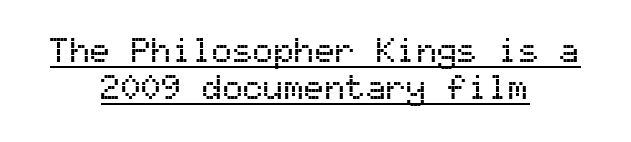
Q: Is the text italic (slanted)? A: No, it is upright.
Q: Is the typeface a serif or a sans-serif typeface? A: Sans-serif.
Q: Is the text underlined? A: Yes.
Q: How is the paragraph aligned? A: Centered.
Q: Is the spacing between letters normal or unusually wide? A: Normal.
Q: Is the spacing between lines tight, normal or loose? A: Tight.
Q: Width (condensed, normal, or wide)? A: Normal.
Q: Stroke contrast? A: Medium.
Q: x-height? A: Medium.
Q: Monospaced? A: Yes.
